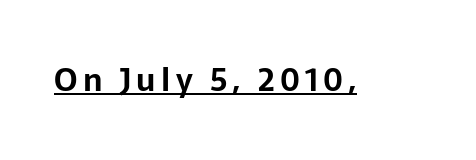
The image shows 31 px bold sans-serif type, upright; set underlined; low stroke contrast and a medium x-height.
